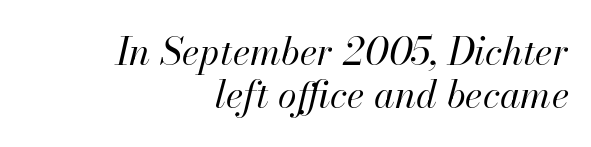
The image shows 38 px regular-weight type, italic (leaning right); set right-aligned, tight line spacing (1.14x), normal letter spacing, not underlined; high stroke contrast and a small x-height.
